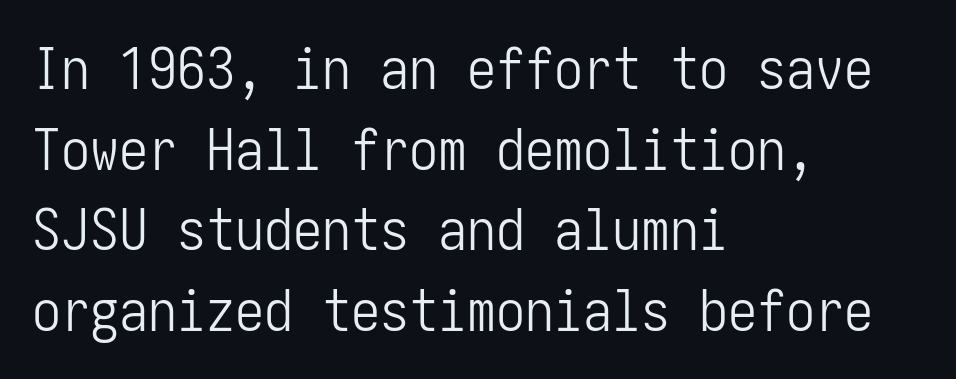
Q: Is the text bold? A: No.
Q: Is the text italic (slanted)? A: No, it is upright.
Q: Is the typeface a serif or a sans-serif typeface? A: Sans-serif.
Q: Is the text underlined? A: No.
Q: How is the paragraph aligned? A: Left-aligned.
Q: Is the spacing between letters normal or unusually wide? A: Normal.
Q: Is the spacing between lines tight, normal or loose? A: Normal.
Q: Width (condensed, normal, or wide)? A: Condensed.
Q: Stroke contrast? A: Low.
Q: x-height? A: Medium.
